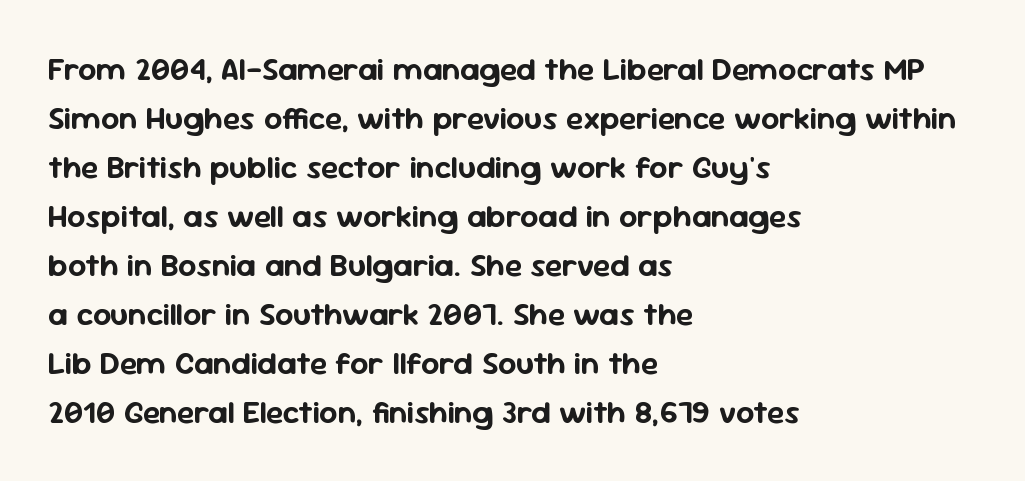
Q: Is the text italic (slanted)? A: No, it is upright.
Q: Is the typeface a serif or a sans-serif typeface? A: Sans-serif.
Q: Is the text underlined? A: No.
Q: How is the paragraph aligned? A: Left-aligned.
Q: Is the spacing between letters normal or unusually wide? A: Normal.
Q: Is the spacing between lines tight, normal or loose? A: Normal.
Q: Width (condensed, normal, or wide)? A: Normal.
Q: Stroke contrast? A: Low.
Q: x-height? A: Medium.
Q: Monospaced? A: No.
